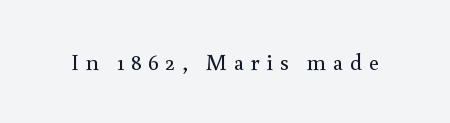
Q: Is the text bold? A: No.
Q: Is the text italic (slanted)? A: No, it is upright.
Q: Is the text underlined? A: No.
Q: Is the spacing between letters normal or unusually wide? A: Unusually wide.
